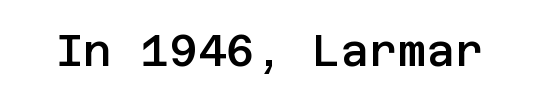
Stroke terminals: plain, sans-serif. Typographic density is moderately raised because the face is semibold. Words float on clear page, feet unadorned. When letters stand straight like this, we call the style roman or upright. Nobody touched the tracking dial on this one.
